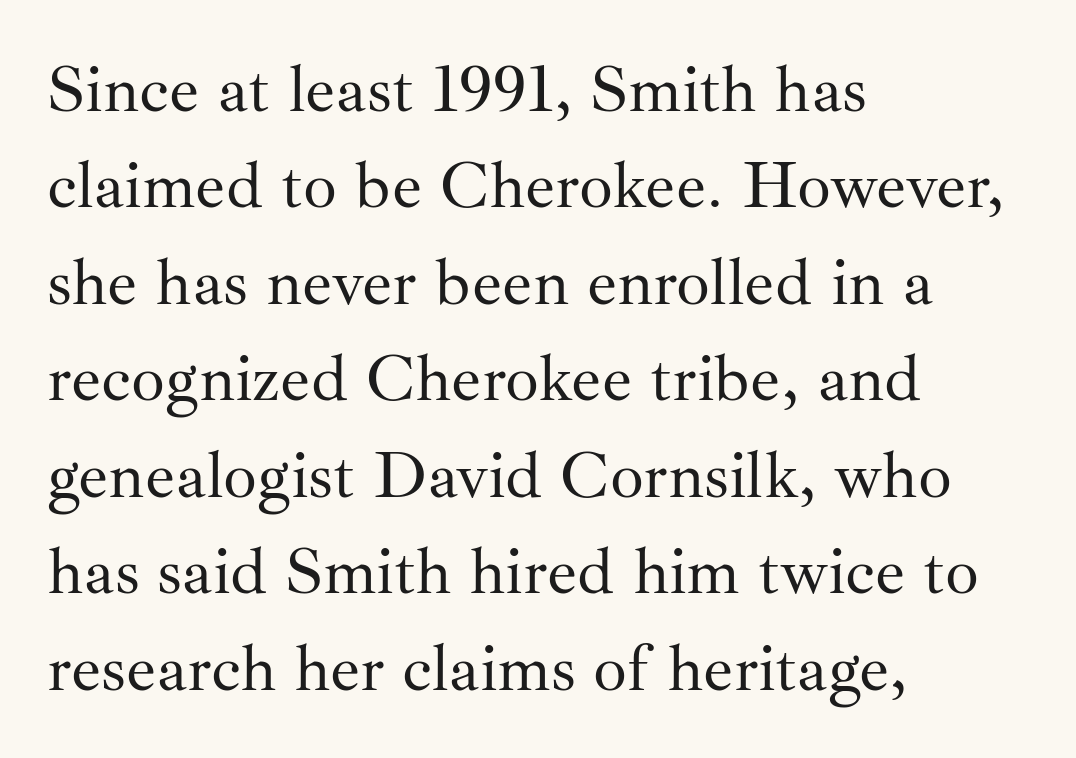
The glyphs in this specimen are seriffed. The strokes carry an ordinary text weight at most. The rendering uses natural spacing where letterforms have individual widths. Look at the tracking — it's just the regular setting, nothing added.
